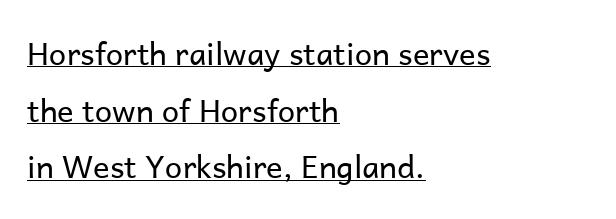
{"serif": "no", "italic": "no", "bold": "no", "weight": "regular", "width": "normal", "stroke_contrast": "low", "x_height": "medium", "monospaced": "no", "underline": "yes", "align": "left", "line_spacing_ratio": 1.83, "letter_spacing": "normal", "letter_spacing_em": 0.0, "glyph_px": 31}
